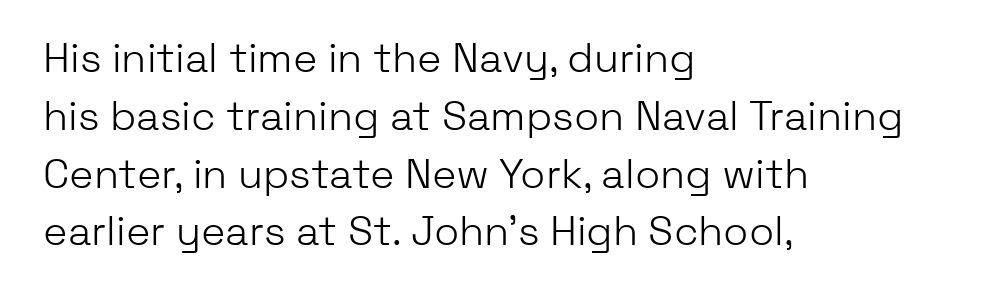
{"serif": "no", "italic": "no", "bold": "no", "weight": "light", "width": "normal", "stroke_contrast": "low", "x_height": "medium", "monospaced": "no", "underline": "no", "align": "left", "line_spacing": "normal", "line_spacing_ratio": 1.41, "letter_spacing": "normal", "letter_spacing_em": 0.0, "glyph_px": 41}
